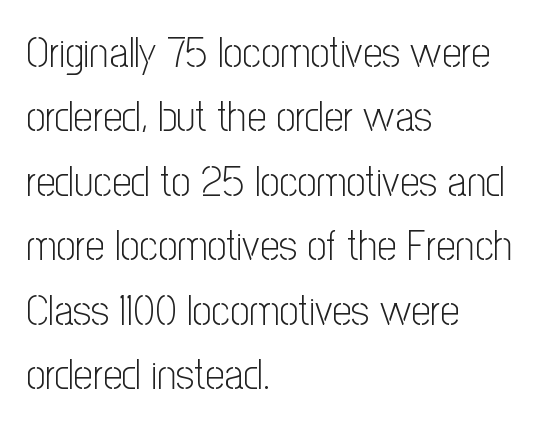
{"serif": "no", "italic": "no", "bold": "no", "weight": "light", "width": "condensed", "stroke_contrast": "low", "x_height": "medium", "monospaced": "no", "underline": "no", "align": "left", "line_spacing": "normal", "line_spacing_ratio": 1.5, "letter_spacing": "normal", "letter_spacing_em": 0.0, "glyph_px": 43}
